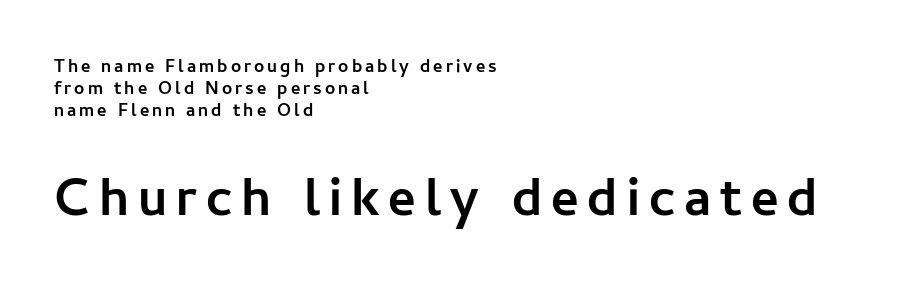
{"serif": "no", "italic": "no", "bold": "yes", "weight": "semibold", "width": "normal", "stroke_contrast": "low", "x_height": "medium", "monospaced": "no", "underline": "no", "align": "left", "line_spacing_ratio": 1.22, "larger_block": "second", "size_ratio": 2.94, "glyph_px": 53}
